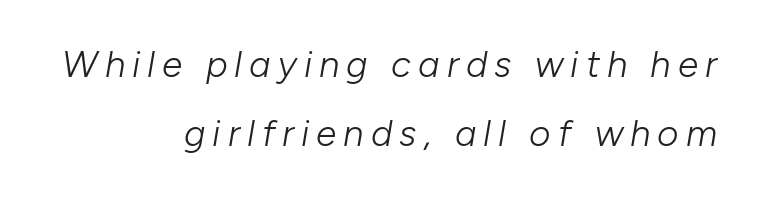
The image shows 37 px light type, italic (leaning right); set right-aligned, line spacing 1.86x, not underlined; low stroke contrast and a medium x-height.
